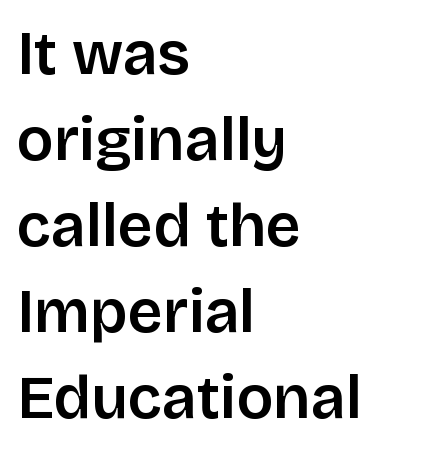
{"serif": "no", "italic": "no", "width": "normal", "stroke_contrast": "low", "x_height": "large", "monospaced": "no", "underline": "no", "align": "left", "line_spacing": "normal", "line_spacing_ratio": 1.41, "letter_spacing": "normal", "letter_spacing_em": 0.0, "glyph_px": 61}
